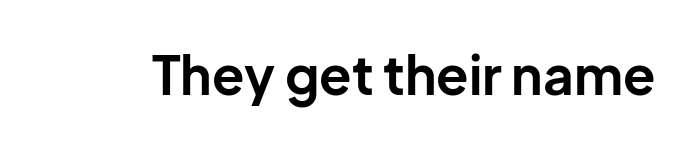
Q: Is the text bold? A: Yes.
Q: Is the text italic (slanted)? A: No, it is upright.
Q: Is the typeface a serif or a sans-serif typeface? A: Sans-serif.
Q: Is the text underlined? A: No.
Q: Is the spacing between letters normal or unusually wide? A: Normal.
Q: Width (condensed, normal, or wide)? A: Normal.
Q: Stroke contrast? A: Low.
Q: x-height? A: Medium.
Q: Monospaced? A: No.
